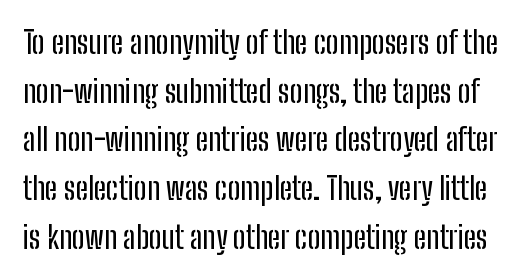
Only glyphs here, with clear space below each row. Baseline-to-baseline distance is the conventional proportion of letter height. Proportional: the letters do not fall into vertical columns. Glyph-to-glyph distance matches everyday printed text.
